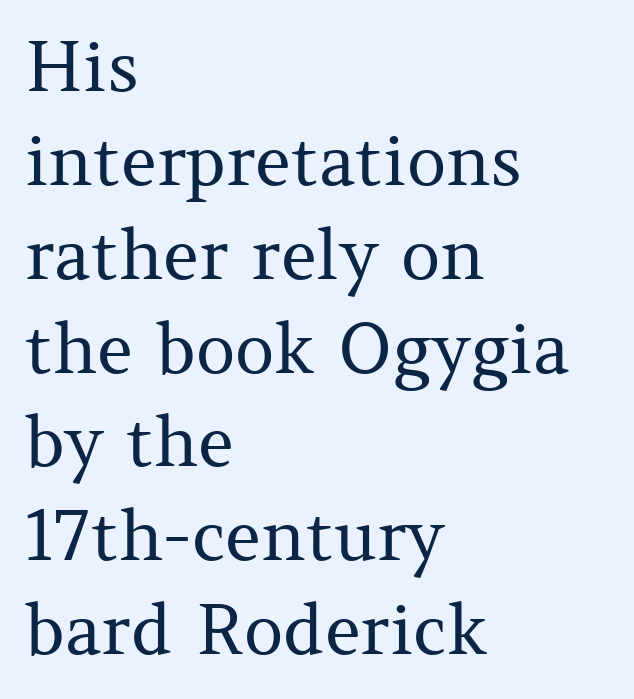
Q: Is the text bold? A: No.
Q: Is the text italic (slanted)? A: No, it is upright.
Q: Is the typeface a serif or a sans-serif typeface? A: Serif.
Q: Is the text underlined? A: No.
Q: How is the paragraph aligned? A: Left-aligned.
Q: Is the spacing between letters normal or unusually wide? A: Normal.
Q: Is the spacing between lines tight, normal or loose? A: Normal.
Q: Width (condensed, normal, or wide)? A: Normal.
Q: Stroke contrast? A: Medium.
Q: x-height? A: Medium.
Q: Monospaced? A: No.
